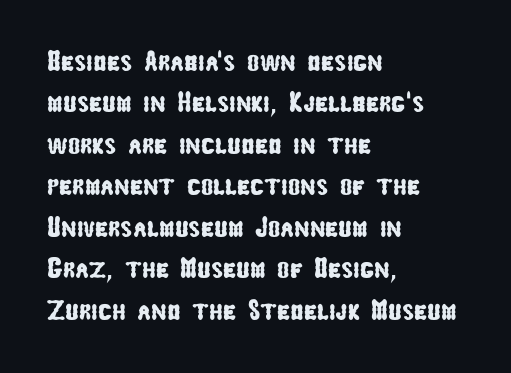
Q: Is the typeface a serif or a sans-serif typeface? A: Sans-serif.
Q: Is the text underlined? A: No.
Q: How is the paragraph aligned? A: Left-aligned.
Q: Is the spacing between letters normal or unusually wide? A: Normal.
Q: Is the spacing between lines tight, normal or loose? A: Normal.
Q: Width (condensed, normal, or wide)? A: Condensed.
Q: Stroke contrast? A: Low.
Q: x-height? A: Medium.
Q: Monospaced? A: No.
